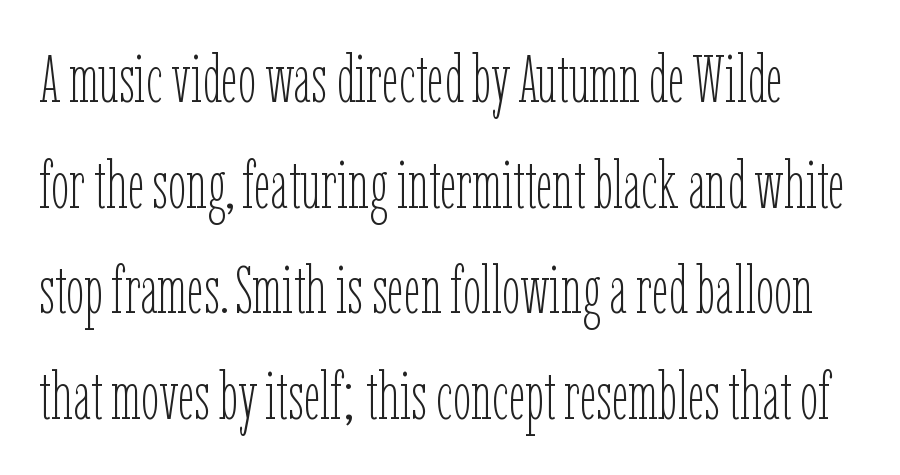
{"italic": "no", "bold": "no", "weight": "thin", "width": "condensed", "stroke_contrast": "low", "x_height": "medium", "monospaced": "no", "underline": "no", "line_spacing": "normal", "line_spacing_ratio": 1.6, "letter_spacing": "normal", "letter_spacing_em": 0.0, "glyph_px": 66}
